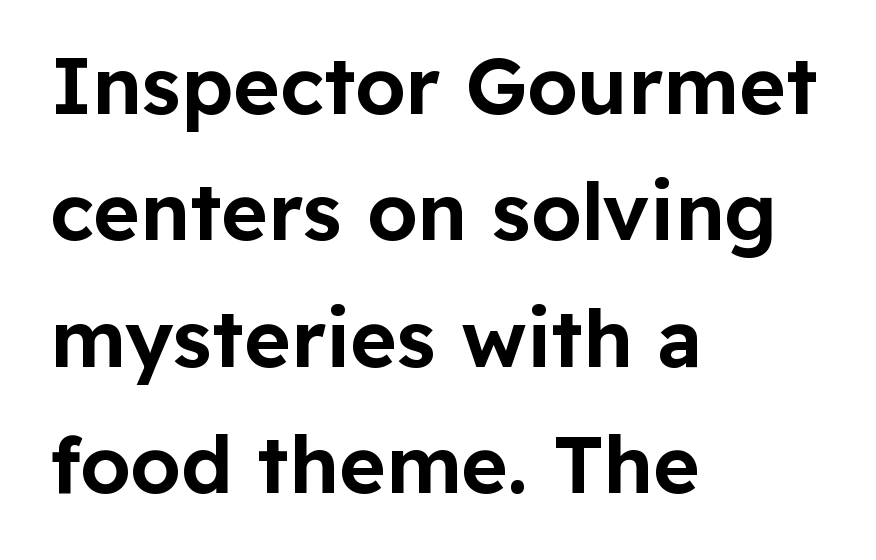
The image shows 80 px sans-serif type, upright; set left-aligned, normal line spacing (1.58x), normal letter spacing, not underlined; low stroke contrast and a medium x-height.
